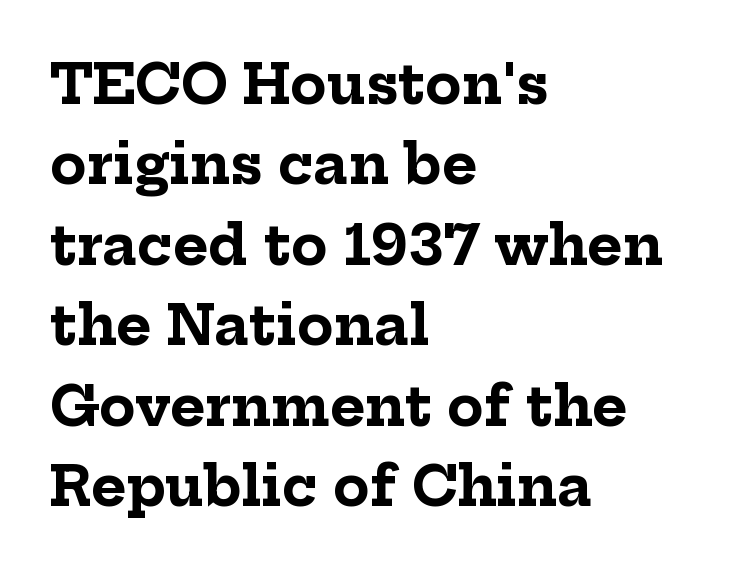
Q: Is the text bold? A: Yes.
Q: Is the text italic (slanted)? A: No, it is upright.
Q: Is the typeface a serif or a sans-serif typeface? A: Serif.
Q: Is the text underlined? A: No.
Q: How is the paragraph aligned? A: Left-aligned.
Q: Is the spacing between letters normal or unusually wide? A: Normal.
Q: Is the spacing between lines tight, normal or loose? A: Normal.
Q: Width (condensed, normal, or wide)? A: Normal.
Q: Stroke contrast? A: Low.
Q: x-height? A: Medium.
Q: Monospaced? A: No.
